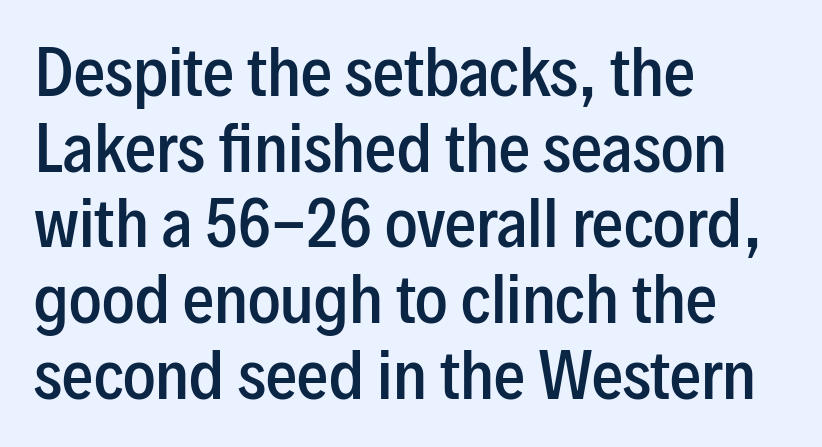
The image shows 62 px semibold, condensed sans-serif type, upright; set left-aligned, line spacing 1.22x, normal letter spacing, not underlined; low stroke contrast and a medium x-height.
